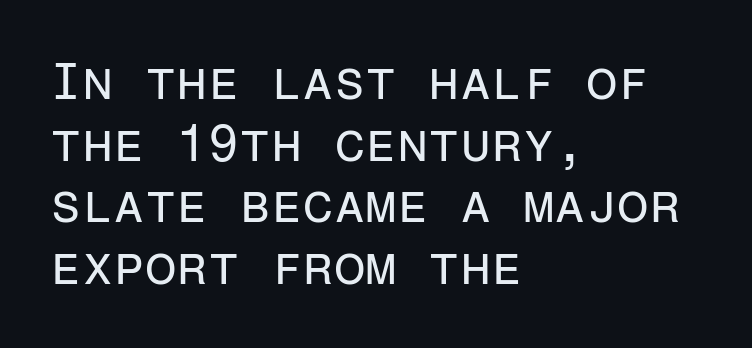
The image shows 51 px regular-weight sans-serif type, upright, monospaced; set left-aligned, line spacing 1.21x, normal letter spacing, not underlined; low stroke contrast and a medium x-height.
